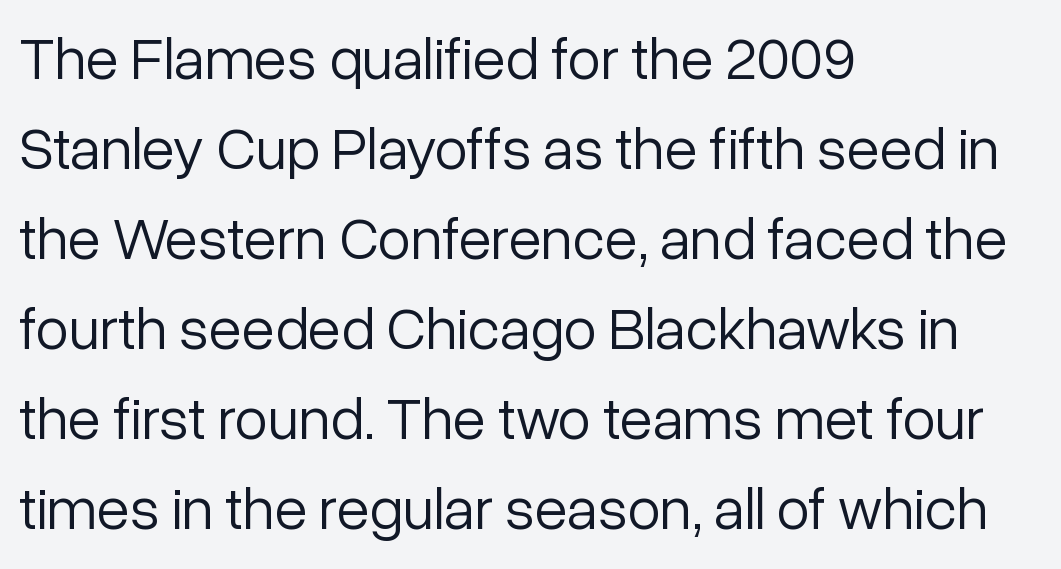
{"serif": "no", "italic": "no", "bold": "no", "weight": "light", "width": "normal", "stroke_contrast": "low", "x_height": "medium", "monospaced": "no", "underline": "no", "align": "left", "line_spacing": "normal", "line_spacing_ratio": 1.5, "letter_spacing": "normal", "letter_spacing_em": 0.0, "glyph_px": 60}
